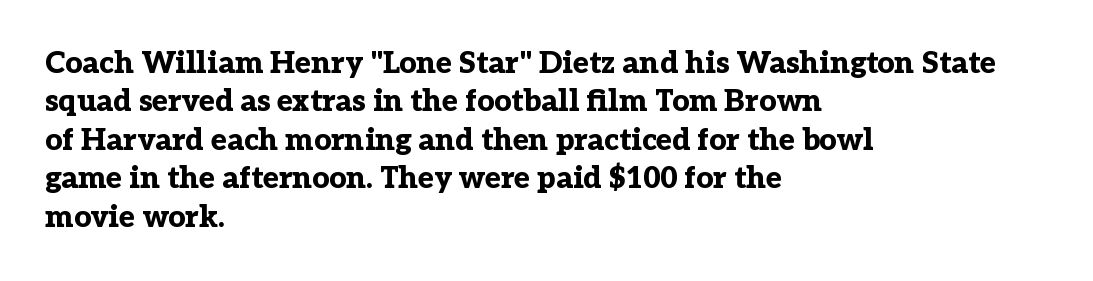
{"serif": "yes", "italic": "no", "bold": "yes", "weight": "bold", "width": "normal", "stroke_contrast": "low", "x_height": "medium", "monospaced": "no", "underline": "no", "align": "left", "line_spacing": "normal", "line_spacing_ratio": 1.28, "letter_spacing": "normal", "letter_spacing_em": 0.0, "glyph_px": 30}
